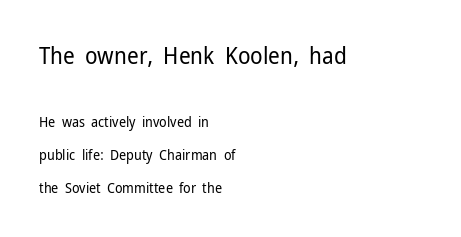
The image shows 23 px text type, upright; set left-aligned, loose line spacing (2.36x), normal letter spacing, not underlined; the first (top) block is 1.64x larger.
